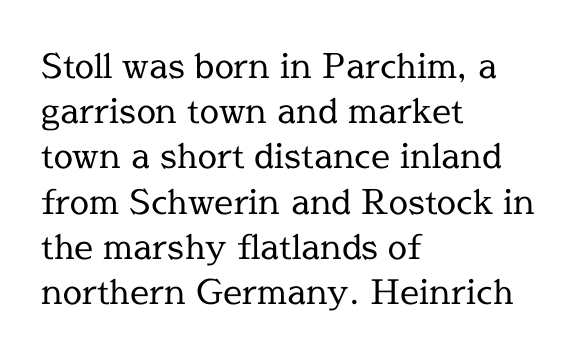
{"serif": "yes", "italic": "no", "bold": "no", "weight": "regular", "width": "normal", "x_height": "medium", "monospaced": "no", "underline": "no", "align": "left", "line_spacing": "normal", "line_spacing_ratio": 1.33, "letter_spacing": "normal", "letter_spacing_em": 0.0, "glyph_px": 34}
